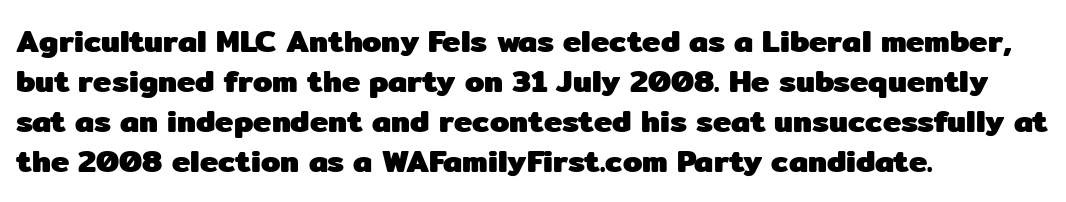
The image shows 31 px heavy sans-serif type, upright; set left-aligned, normal line spacing (1.29x), normal letter spacing, not underlined; low stroke contrast and a medium x-height.
